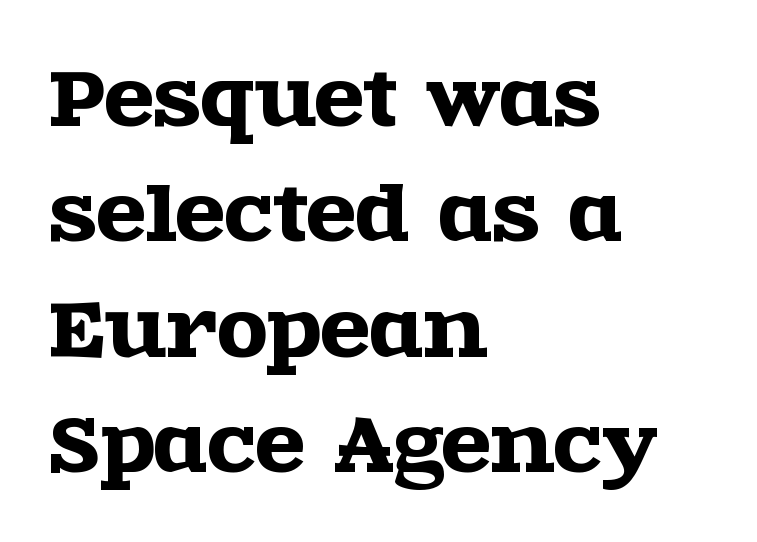
{"serif": "yes", "italic": "no", "width": "wide", "x_height": "large", "monospaced": "no", "underline": "no", "align": "left", "line_spacing": "normal", "line_spacing_ratio": 1.58, "letter_spacing": "normal", "letter_spacing_em": 0.0, "glyph_px": 73}
